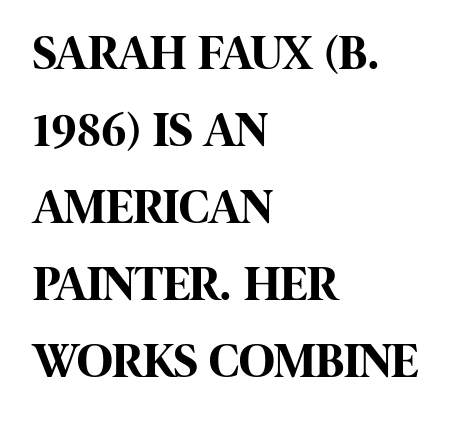
The image shows 49 px bold, condensed sans-serif type, upright; set left-aligned, normal line spacing (1.57x), normal letter spacing, not underlined; high stroke contrast and a large x-height.
